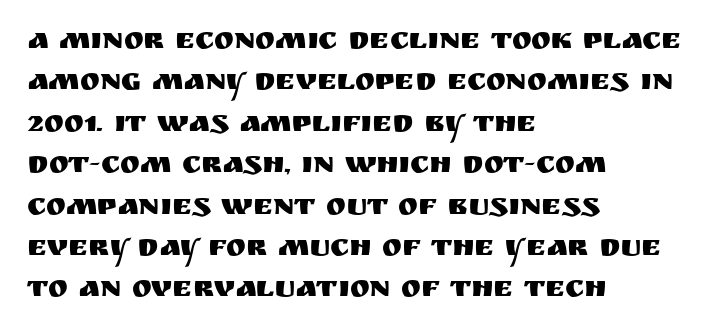
Q: Is the text italic (slanted)? A: No, it is upright.
Q: Is the typeface a serif or a sans-serif typeface? A: Sans-serif.
Q: Is the text underlined? A: No.
Q: How is the paragraph aligned? A: Left-aligned.
Q: Is the spacing between letters normal or unusually wide? A: Normal.
Q: Is the spacing between lines tight, normal or loose? A: Normal.
Q: Width (condensed, normal, or wide)? A: Normal.
Q: Stroke contrast? A: Medium.
Q: x-height? A: Large.
Q: Monospaced? A: No.
